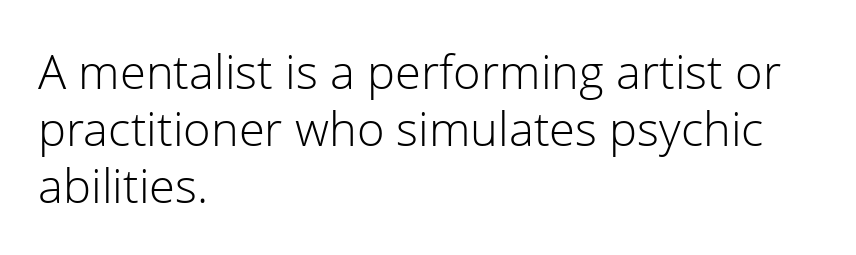
{"serif": "no", "italic": "no", "bold": "no", "weight": "light", "width": "normal", "stroke_contrast": "low", "x_height": "medium", "monospaced": "no", "underline": "no", "align": "left", "line_spacing_ratio": 1.21, "letter_spacing": "normal", "letter_spacing_em": 0.0, "glyph_px": 47}
